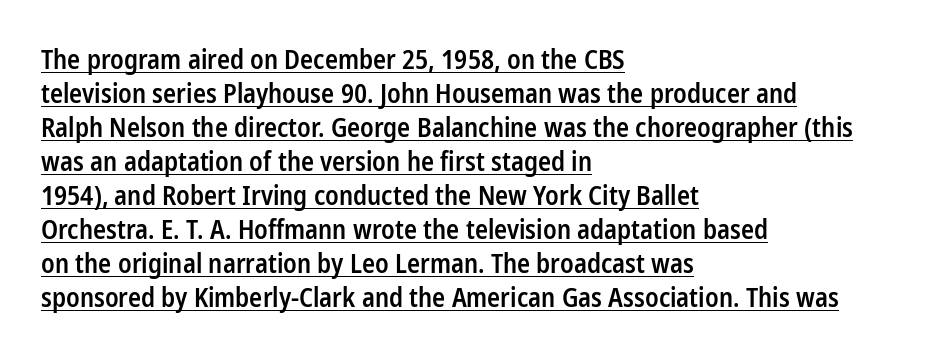
Q: Is the text bold? A: Semi-bold.
Q: Is the text italic (slanted)? A: No, it is upright.
Q: Is the text underlined? A: Yes.
Q: How is the paragraph aligned? A: Left-aligned.
Q: Is the spacing between letters normal or unusually wide? A: Normal.
Q: Is the spacing between lines tight, normal or loose? A: Normal.
